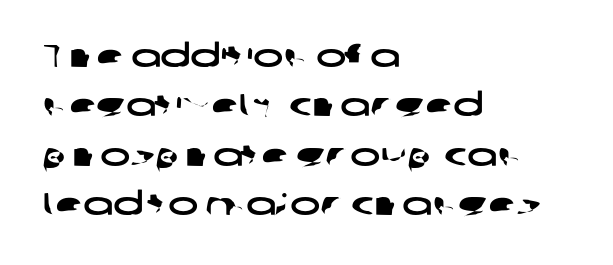
Q: Is the typeface a serif or a sans-serif typeface? A: Sans-serif.
Q: Is the text underlined? A: No.
Q: How is the paragraph aligned? A: Left-aligned.
Q: Is the spacing between letters normal or unusually wide? A: Normal.
Q: Is the spacing between lines tight, normal or loose? A: Normal.
Q: Width (condensed, normal, or wide)? A: Wide.
Q: Stroke contrast? A: Low.
Q: x-height? A: Medium.
Q: Monospaced? A: No.
